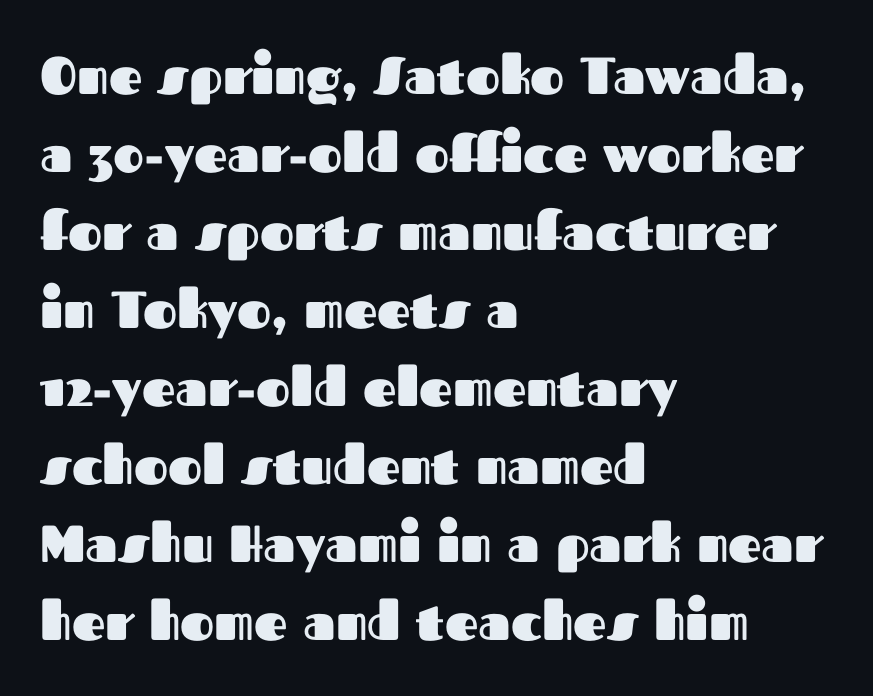
{"serif": "no", "italic": "no", "bold": "yes", "weight": "heavy", "width": "normal", "stroke_contrast": "medium", "x_height": "medium", "monospaced": "no", "underline": "no", "align": "left", "line_spacing": "normal", "line_spacing_ratio": 1.5, "letter_spacing": "normal", "letter_spacing_em": 0.0, "glyph_px": 52}
